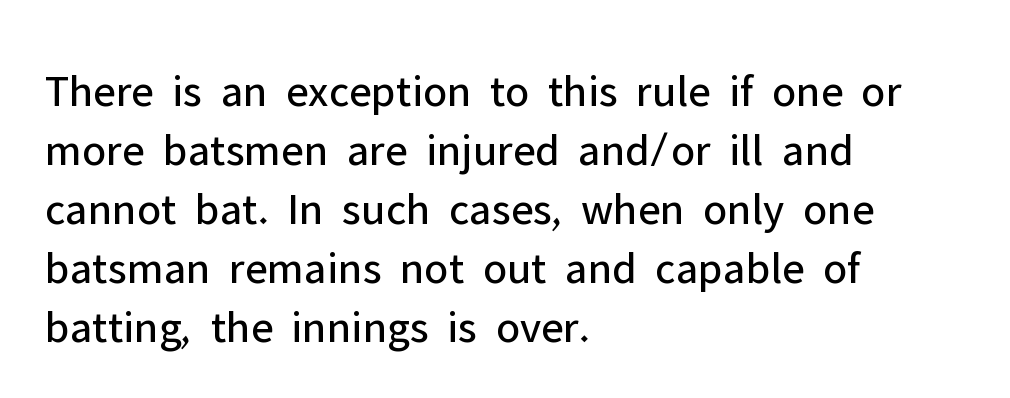
Designer's note — italics off, roman on. The leading is moderate, giving the passage an even texture. These lines are rendered in a variable-pitch font. Heft: none added — not bold. The passage shown is typeset with a sans-serif family. The foot of each line stays bare and open.
